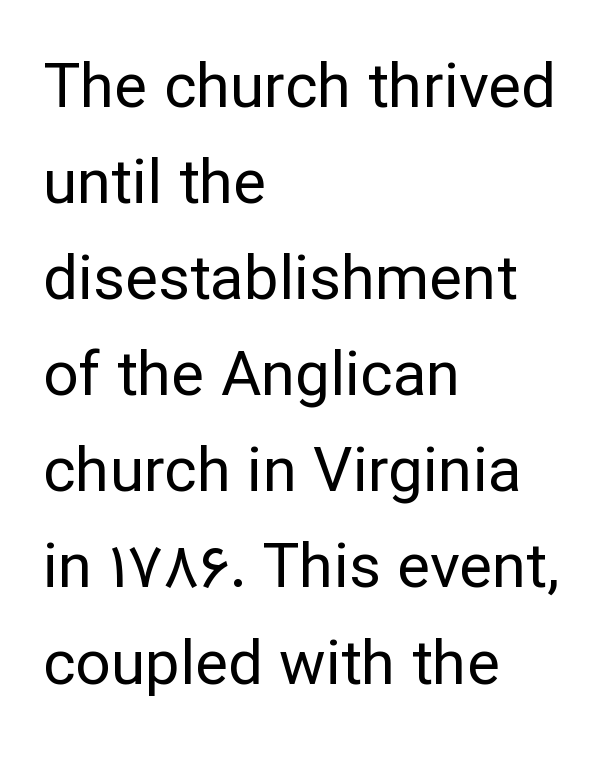
The image shows 62 px regular-weight sans-serif type, upright; set left-aligned, normal line spacing (1.55x), normal letter spacing, not underlined; low stroke contrast and a medium x-height.
